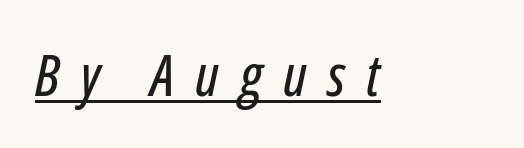
The image shows 57 px condensed type, italic (leaning right); set unusually wide letter spacing (+0.36 em), underlined; low stroke contrast and a medium x-height.
